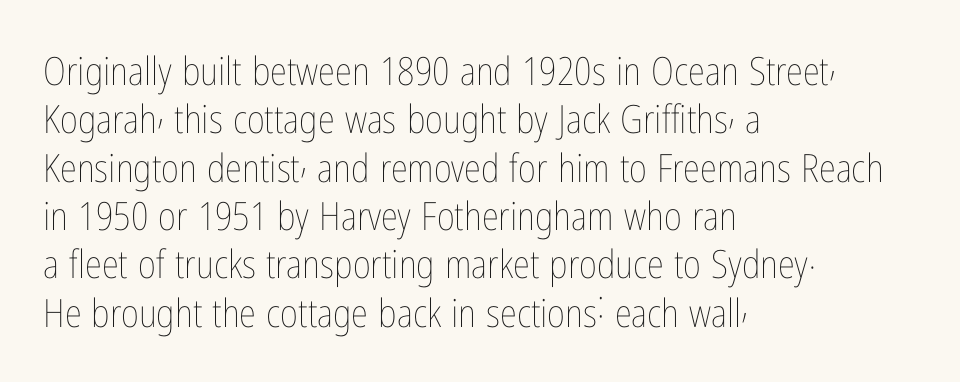
The image shows 39 px thin, condensed type, upright; set left-aligned, line spacing 1.24x, normal letter spacing, not underlined; low stroke contrast and a medium x-height.
